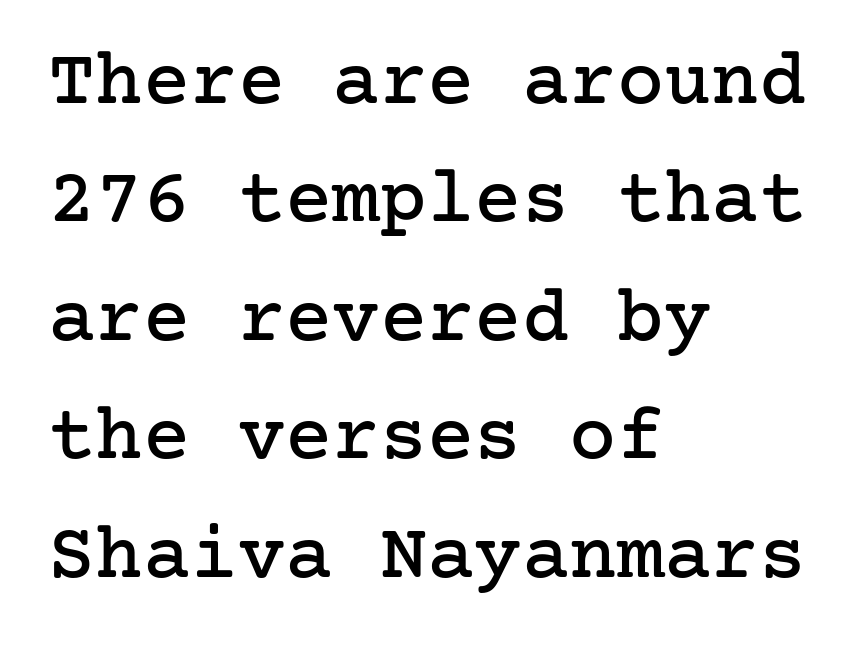
This sample uses a serif face. In CSS terms this would be text-align: left. The baseline area is clear. Nope, not italic — everything's standing straight. Whoever set this chose a conventional vertical rhythm.
